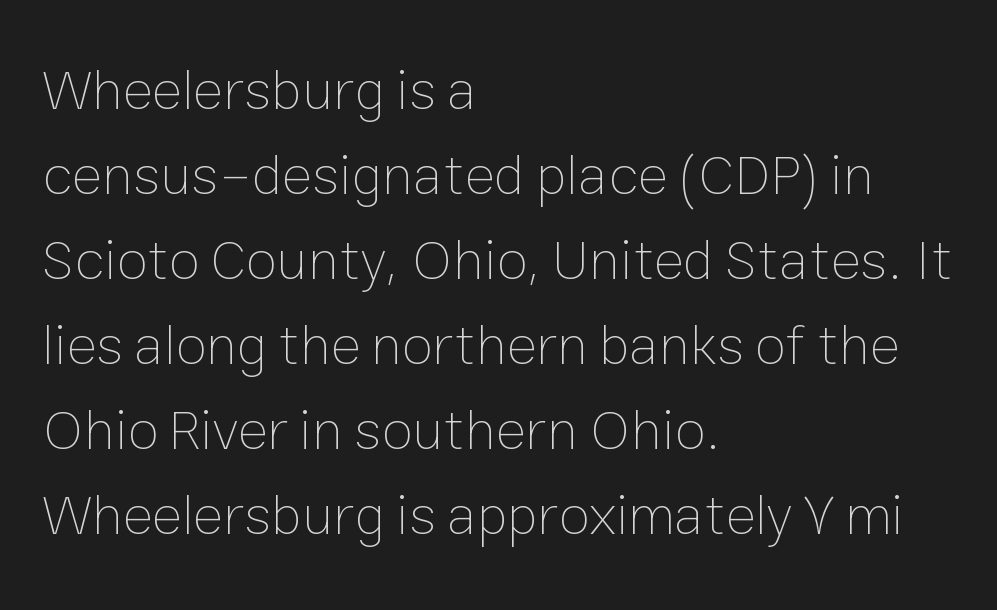
The image shows 57 px thin type, upright; set left-aligned, normal line spacing (1.49x), normal letter spacing, not underlined; low stroke contrast and a medium x-height.
